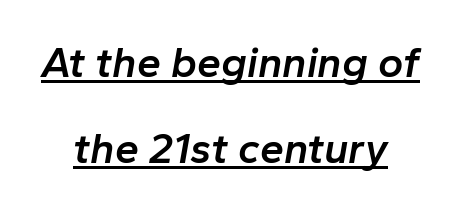
Q: Is the text bold? A: Semi-bold.
Q: Is the text italic (slanted)? A: Yes, it leans right by about 10 degrees.
Q: Is the text underlined? A: Yes.
Q: How is the paragraph aligned? A: Centered.
Q: Is the spacing between letters normal or unusually wide? A: Normal.
Q: Is the spacing between lines tight, normal or loose? A: Loose.
Q: Width (condensed, normal, or wide)? A: Normal.
Q: Stroke contrast? A: Low.
Q: x-height? A: Medium.
Q: Monospaced? A: No.
